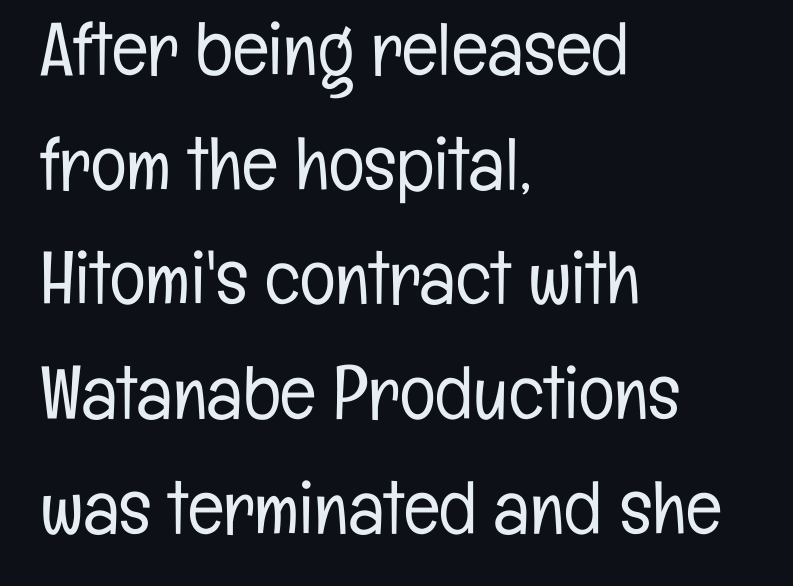
{"serif": "no", "italic": "no", "bold": "no", "weight": "light", "width": "condensed", "stroke_contrast": "low", "x_height": "medium", "monospaced": "no", "underline": "no", "align": "left", "line_spacing": "normal", "line_spacing_ratio": 1.53, "letter_spacing": "normal", "letter_spacing_em": 0.0, "glyph_px": 75}
